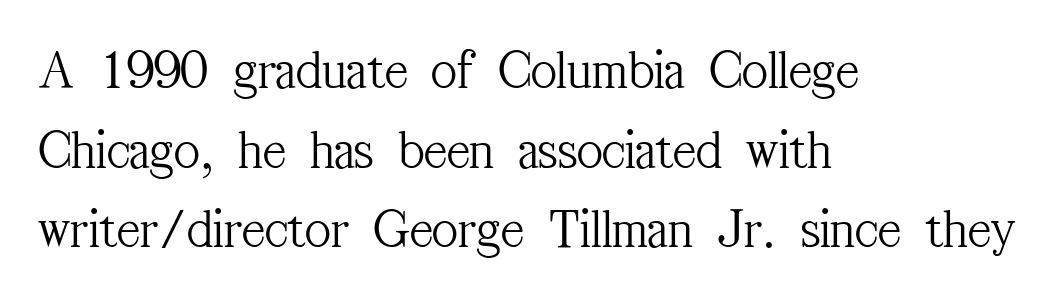
The tracking reads as untouched default to a designer's eye. Style check: upright. Think standard paragraph weight, or any step lighter than that. The paragraph shown leans on its left margin.
